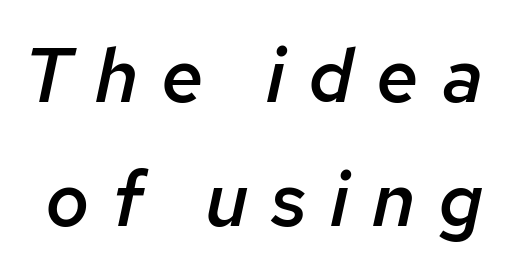
{"italic": "yes", "lean": "right", "slant_degrees": 12, "bold": "semi", "weight": "semibold", "width": "normal", "stroke_contrast": "low", "x_height": "medium", "monospaced": "no", "underline": "no", "line_spacing": "normal", "line_spacing_ratio": 1.63, "letter_spacing": "wide", "letter_spacing_em": 0.3, "glyph_px": 76}
